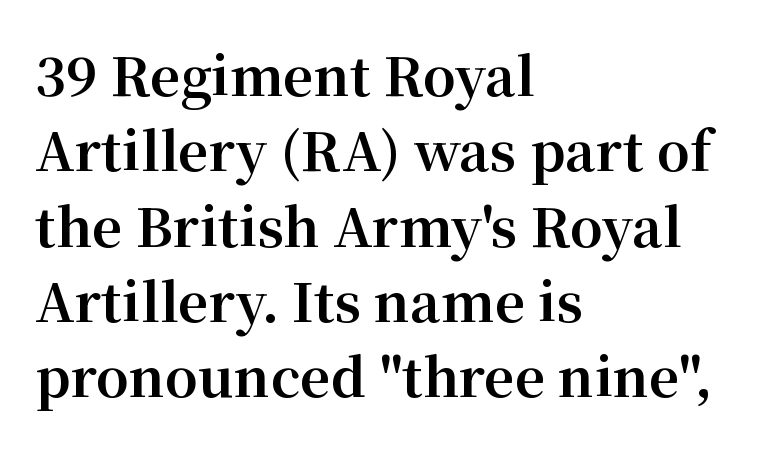
{"serif": "yes", "italic": "no", "bold": "yes", "weight": "bold", "width": "normal", "stroke_contrast": "medium", "x_height": "medium", "monospaced": "no", "underline": "no", "align": "left", "line_spacing": "normal", "line_spacing_ratio": 1.42, "letter_spacing": "normal", "letter_spacing_em": 0.0, "glyph_px": 53}
